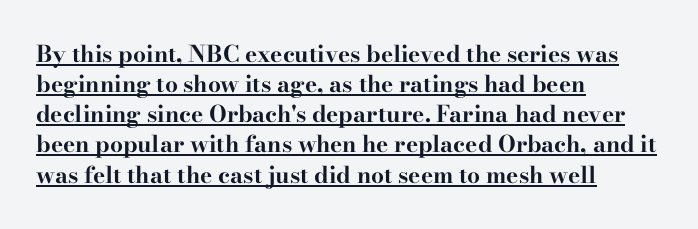
{"italic": "no", "bold": "yes", "underline": "yes", "align": "left", "line_spacing": "normal", "line_spacing_ratio": 1.31, "letter_spacing": "normal", "letter_spacing_em": 0.0, "glyph_px": 23}
